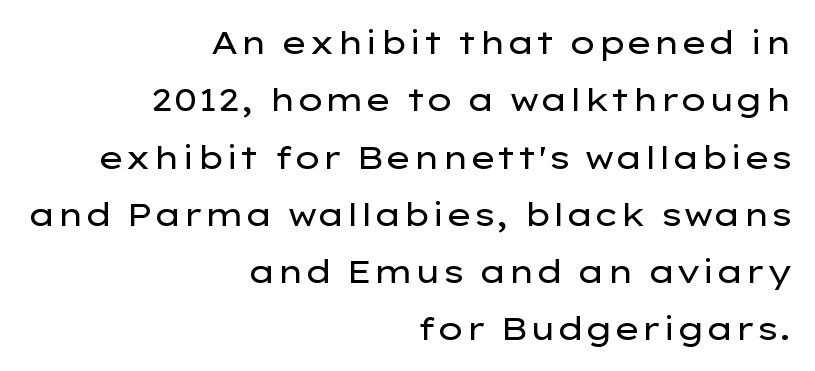
{"serif": "no", "italic": "no", "bold": "no", "weight": "regular", "width": "wide", "stroke_contrast": "low", "x_height": "medium", "monospaced": "no", "underline": "no", "align": "right", "line_spacing_ratio": 1.79, "letter_spacing": "normal", "letter_spacing_em": 0.0, "glyph_px": 32}
